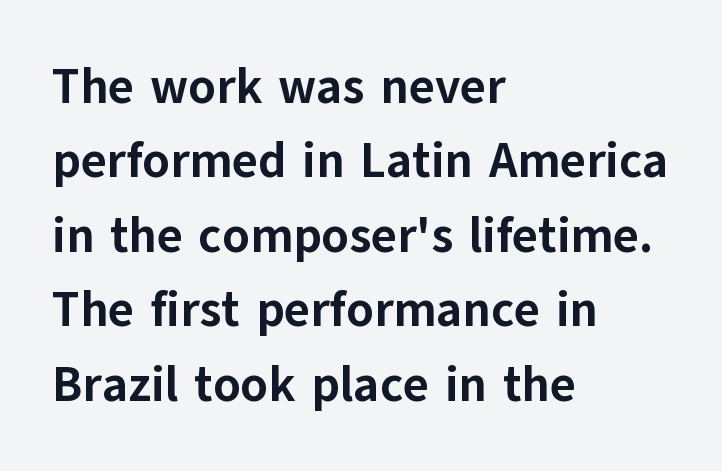
{"serif": "no", "italic": "no", "bold": "yes", "weight": "bold", "width": "normal", "stroke_contrast": "low", "x_height": "medium", "monospaced": "no", "underline": "no", "align": "left", "line_spacing": "normal", "line_spacing_ratio": 1.52, "letter_spacing": "normal", "letter_spacing_em": 0.0, "glyph_px": 49}
